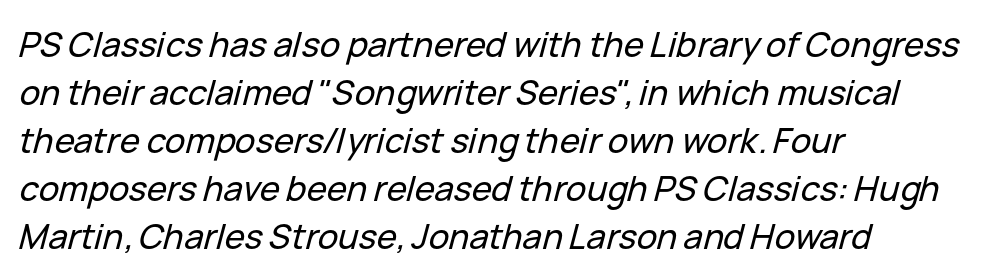
{"italic": "yes", "lean": "right", "slant_degrees": 15, "width": "normal", "stroke_contrast": "low", "x_height": "medium", "monospaced": "no", "underline": "no", "align": "left", "line_spacing": "normal", "line_spacing_ratio": 1.41, "letter_spacing": "normal", "letter_spacing_em": 0.0, "glyph_px": 34}
